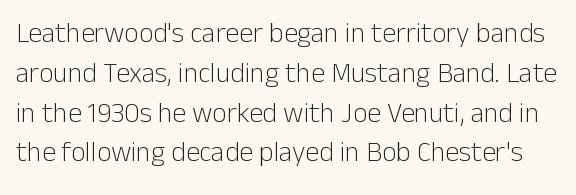
Q: Is the text bold? A: No.
Q: Is the text italic (slanted)? A: No, it is upright.
Q: Is the typeface a serif or a sans-serif typeface? A: Sans-serif.
Q: Is the text underlined? A: No.
Q: Is the spacing between letters normal or unusually wide? A: Normal.
Q: Is the spacing between lines tight, normal or loose? A: Normal.
Q: Width (condensed, normal, or wide)? A: Normal.
Q: Stroke contrast? A: Low.
Q: x-height? A: Medium.
Q: Monospaced? A: No.
